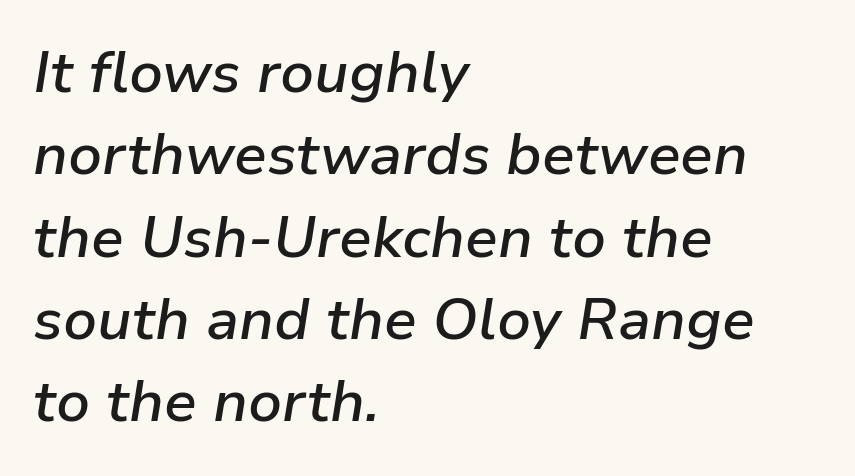
Q: Is the text bold? A: Semi-bold.
Q: Is the text italic (slanted)? A: Yes, it leans right by about 9 degrees.
Q: Is the text underlined? A: No.
Q: How is the paragraph aligned? A: Left-aligned.
Q: Is the spacing between letters normal or unusually wide? A: Normal.
Q: Is the spacing between lines tight, normal or loose? A: Normal.
Q: Width (condensed, normal, or wide)? A: Normal.
Q: Stroke contrast? A: Low.
Q: x-height? A: Medium.
Q: Monospaced? A: No.
